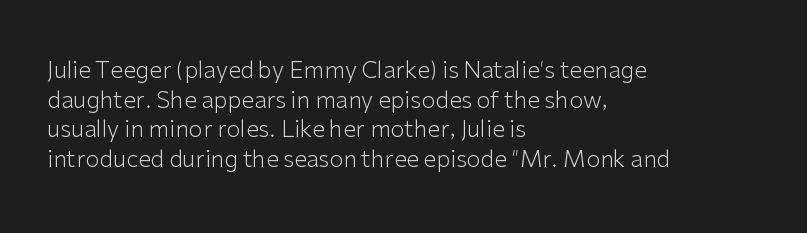
The image shows 23 px text type, upright; set left-aligned, normal line spacing (1.29x), normal letter spacing, not underlined.
